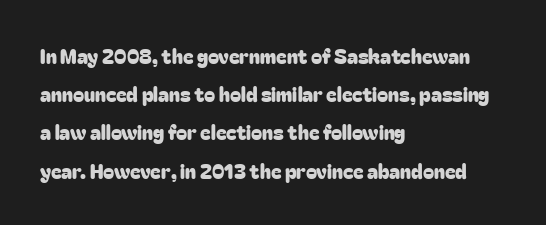
Airy leading. Characters follow at the spacing the type designer built in. This sample is left-justified, so line endings fall wherever the words run out. Style check: upright. The specimen omits any rule beneath the text block's lines.
